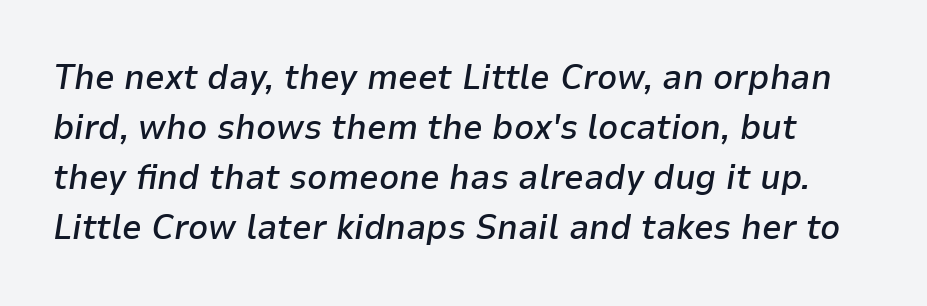
The letters are slanted; this is an italic face. How would I describe the line gaps? Plain and ordinary. This sample has the flowing, uneven cadence of proportional lettering. Has an underline been added? It has not. Its strokes are somewhat broadened, the hallmark of semibold type.
